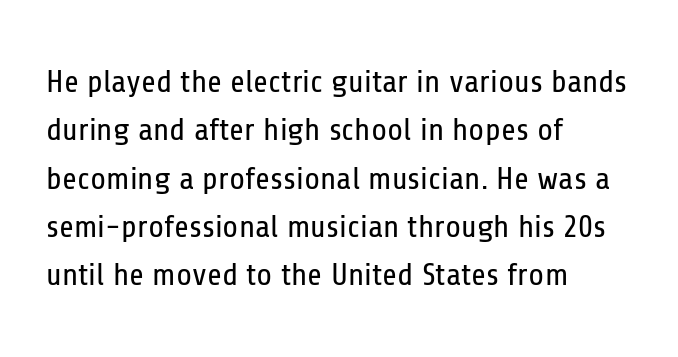
The image shows 32 px regular-weight, condensed sans-serif type, upright; set left-aligned, normal line spacing (1.51x), normal letter spacing, not underlined; low stroke contrast and a medium x-height.
